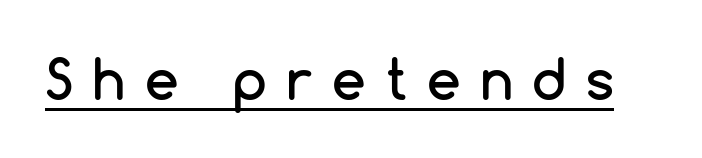
This sample carries an underscore along the baseline area. Each letter keeps its own natural width here, so spacing adapts to shape. Loose tracking; the words dissolve into strings of separated letters. No feet cap the strokes, marking this as sans-serif type. Every stem runs plumb, perpendicular to the baseline.
